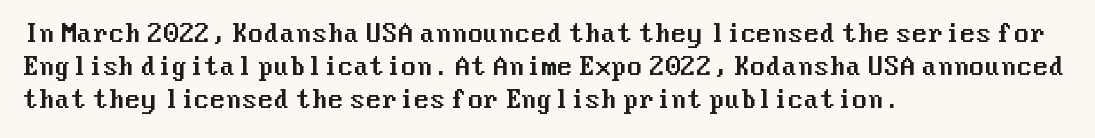
The image shows 23 px text type, upright; set left-aligned, normal line spacing (1.43x), normal letter spacing, not underlined.
